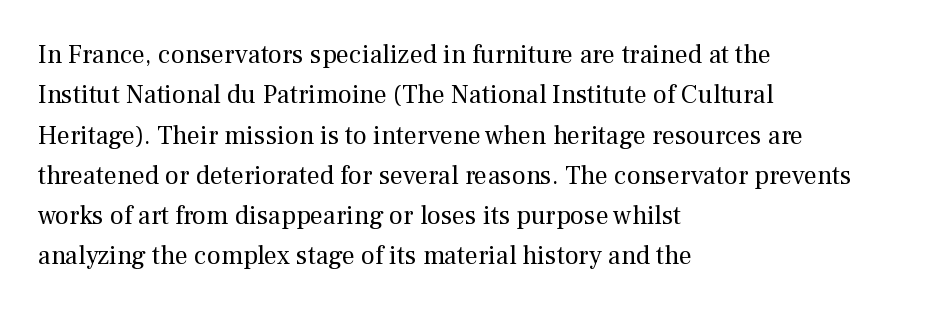
{"italic": "no", "bold": "no", "underline": "no", "align": "left", "line_spacing": "normal", "line_spacing_ratio": 1.55, "letter_spacing": "normal", "letter_spacing_em": 0.0, "glyph_px": 26}
